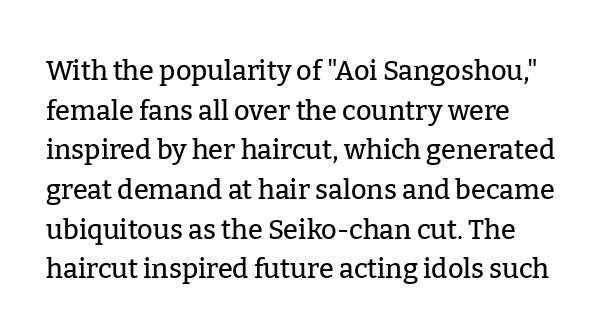
Q: Is the text italic (slanted)? A: No, it is upright.
Q: Is the text underlined? A: No.
Q: How is the paragraph aligned? A: Left-aligned.
Q: Is the spacing between letters normal or unusually wide? A: Normal.
Q: Is the spacing between lines tight, normal or loose? A: Normal.
